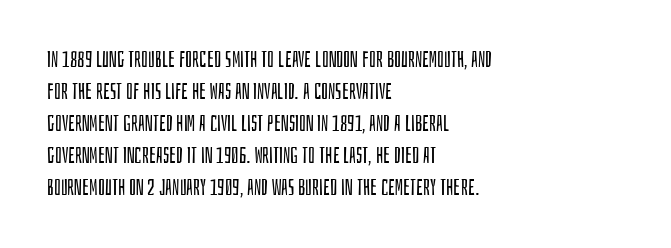
{"italic": "no", "bold": "no", "underline": "no", "align": "left", "line_spacing": "normal", "line_spacing_ratio": 1.45, "letter_spacing": "normal", "letter_spacing_em": 0.0, "glyph_px": 22}
